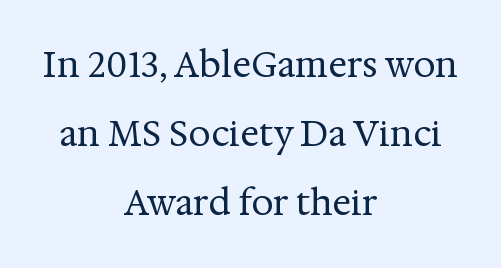
Descender tails drop into unmarked territory. This reads as an unemphasized weight, regular at the heaviest. This sample is center-justified, so both line endings float freely. Here the glyphs are tracked normally, forming tight word shapes. The passage shown stacks its lines with a broad gap.
